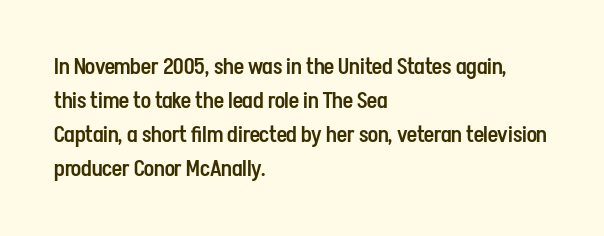
Students, note that the glyphs here touch the page at normal intervals. The line-height multiplier appears to be the usual default. Horizontal alignment here is leftward, the default for most running prose. Descenders are the only things crossing below the line. A bit beefed up — I'd call it semibold rather than bold. You can tell it's not italic because the verticals are truly vertical.
